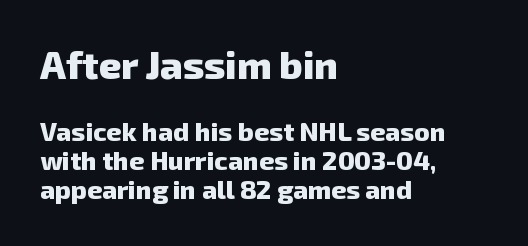
The image shows 39 px heavy sans-serif type; set left-aligned, tight line spacing (1.12x), normal letter spacing, not underlined; the first (top) block is 1.5x larger; low stroke contrast and a medium x-height.
